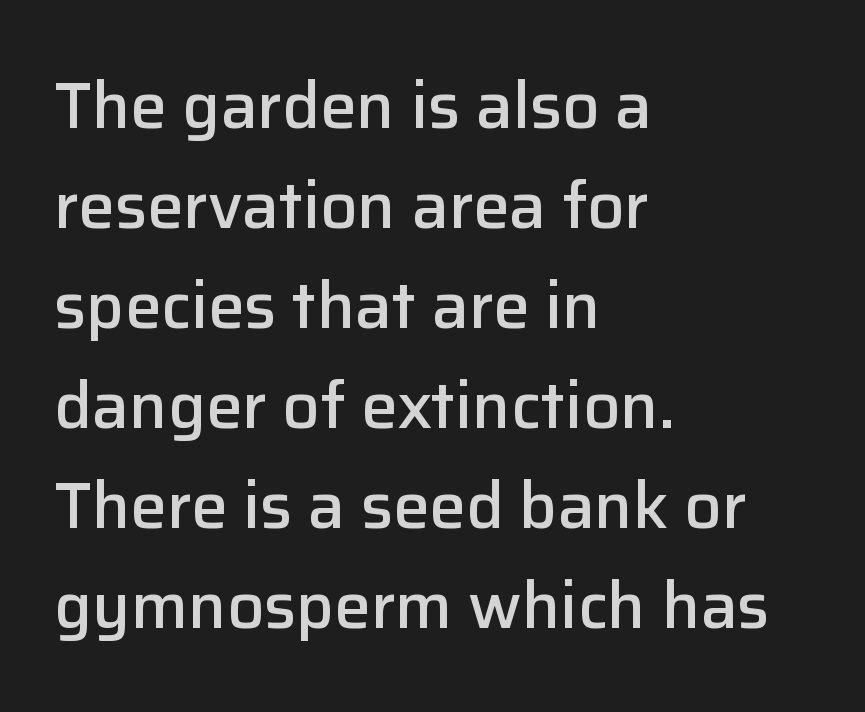
{"serif": "no", "italic": "no", "bold": "semi", "weight": "semibold", "width": "normal", "stroke_contrast": "low", "x_height": "medium", "monospaced": "no", "underline": "no", "align": "left", "line_spacing": "normal", "line_spacing_ratio": 1.54, "letter_spacing": "normal", "letter_spacing_em": 0.0, "glyph_px": 65}
